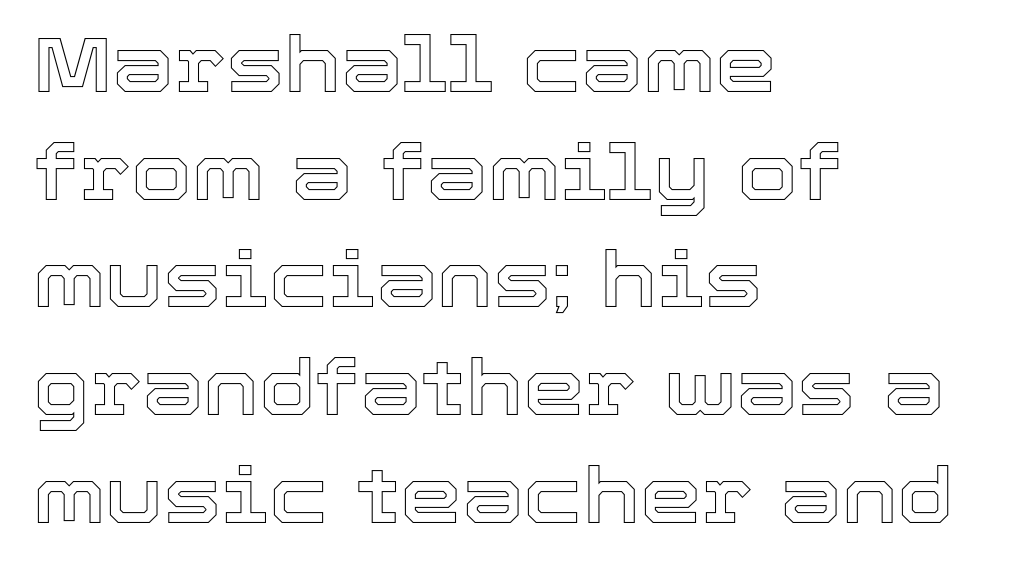
The image shows 78 px text type, upright; set left-aligned, normal line spacing (1.38x), normal letter spacing, not underlined; a medium x-height.
